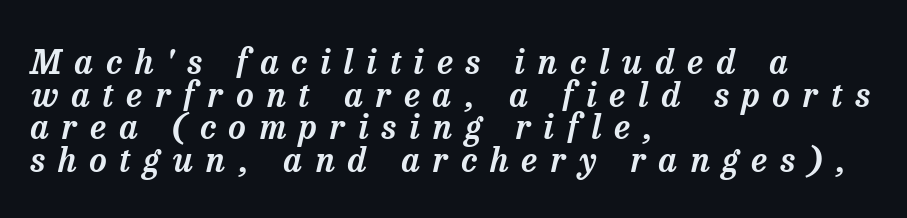
{"serif": "yes", "italic": "yes", "lean": "right", "slant_degrees": 13, "width": "normal", "stroke_contrast": "low", "x_height": "medium", "monospaced": "no", "underline": "no", "align": "left", "line_spacing": "tight", "line_spacing_ratio": 0.96, "letter_spacing": "wide", "letter_spacing_em": 0.38, "glyph_px": 34}
